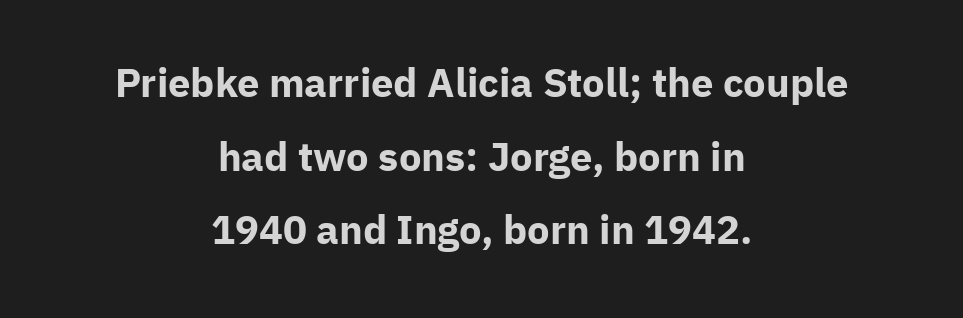
Q: Is the text bold? A: Yes.
Q: Is the text italic (slanted)? A: No, it is upright.
Q: Is the typeface a serif or a sans-serif typeface? A: Sans-serif.
Q: Is the text underlined? A: No.
Q: How is the paragraph aligned? A: Centered.
Q: Is the spacing between letters normal or unusually wide? A: Normal.
Q: Width (condensed, normal, or wide)? A: Normal.
Q: Stroke contrast? A: Low.
Q: x-height? A: Medium.
Q: Monospaced? A: No.
